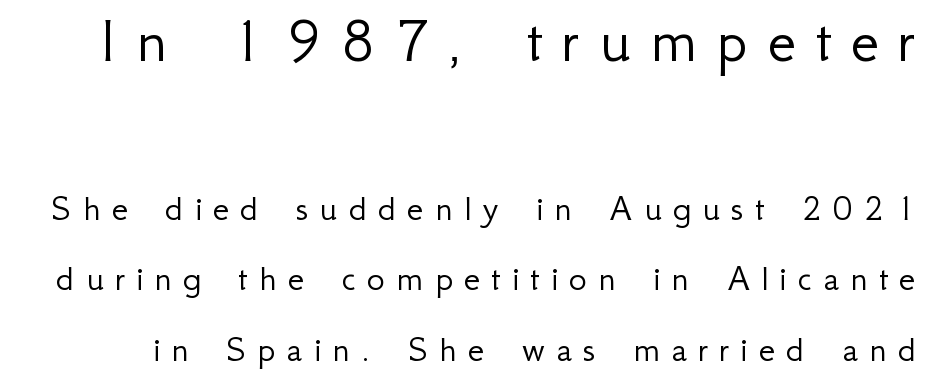
The image shows 66 px light sans-serif type, upright; set line spacing 1.86x, unusually wide letter spacing (+0.29 em), not underlined; the first (top) block is 1.74x larger; low stroke contrast and a small x-height.
